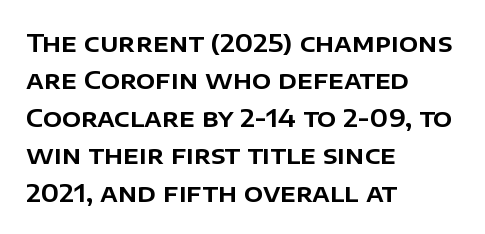
Q: Is the text italic (slanted)? A: No, it is upright.
Q: Is the text underlined? A: No.
Q: How is the paragraph aligned? A: Left-aligned.
Q: Is the spacing between letters normal or unusually wide? A: Normal.
Q: Is the spacing between lines tight, normal or loose? A: Normal.
